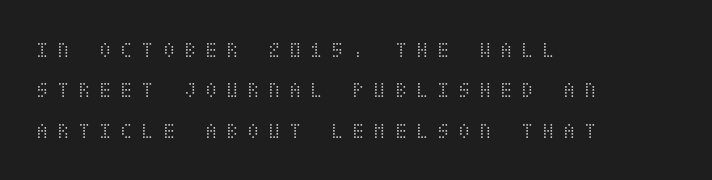
{"italic": "no", "bold": "no", "underline": "no", "align": "left", "line_spacing_ratio": 1.76, "letter_spacing": "wide", "letter_spacing_em": 0.37, "glyph_px": 23}
